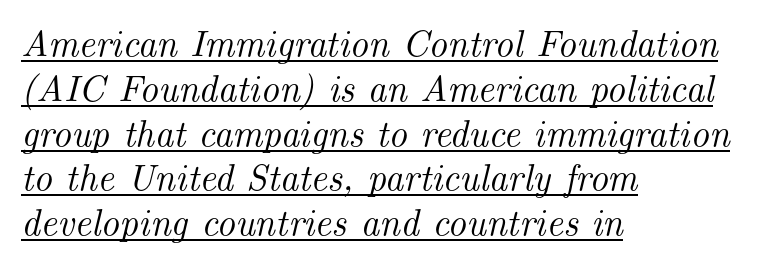
The image shows 37 px serif type, italic (leaning right); set left-aligned, line spacing 1.21x, normal letter spacing, underlined; medium stroke contrast and a small x-height.
